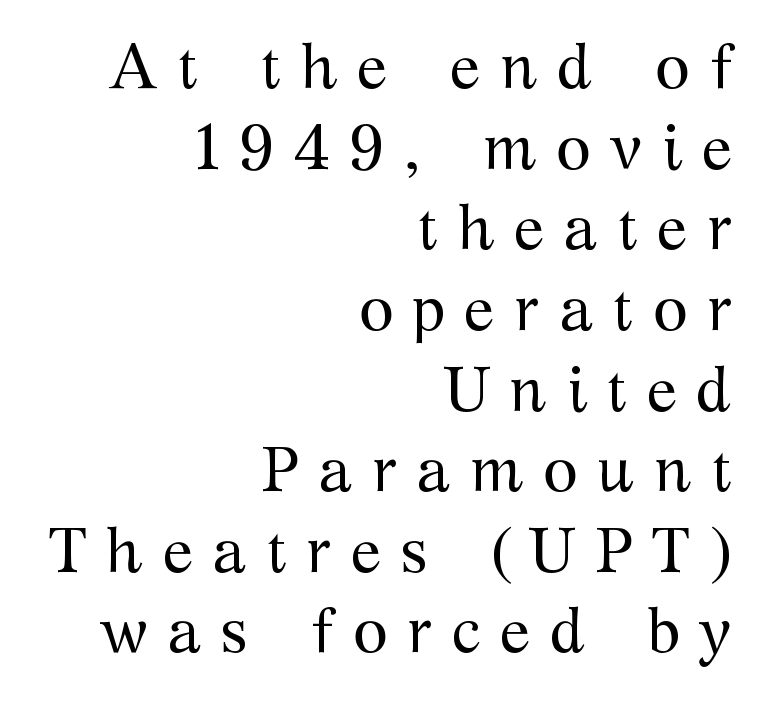
{"serif": "yes", "italic": "no", "bold": "no", "weight": "regular", "width": "normal", "stroke_contrast": "medium", "x_height": "medium", "monospaced": "no", "underline": "no", "align": "right", "line_spacing": "normal", "line_spacing_ratio": 1.28, "letter_spacing": "wide", "letter_spacing_em": 0.31, "glyph_px": 63}
